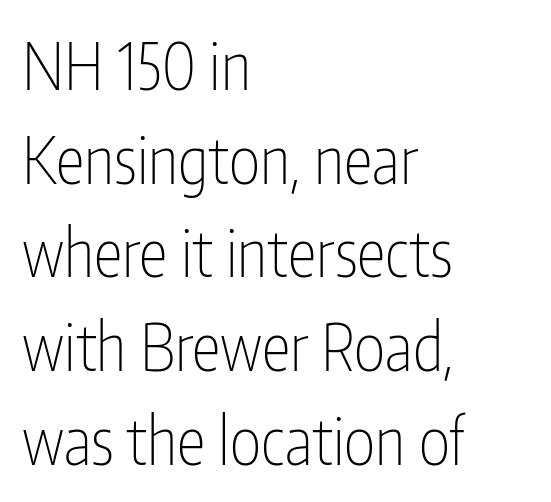
Q: Is the text bold? A: No.
Q: Is the text italic (slanted)? A: No, it is upright.
Q: Is the typeface a serif or a sans-serif typeface? A: Sans-serif.
Q: Is the text underlined? A: No.
Q: How is the paragraph aligned? A: Left-aligned.
Q: Is the spacing between letters normal or unusually wide? A: Normal.
Q: Is the spacing between lines tight, normal or loose? A: Normal.
Q: Width (condensed, normal, or wide)? A: Condensed.
Q: Stroke contrast? A: Low.
Q: x-height? A: Medium.
Q: Monospaced? A: No.
